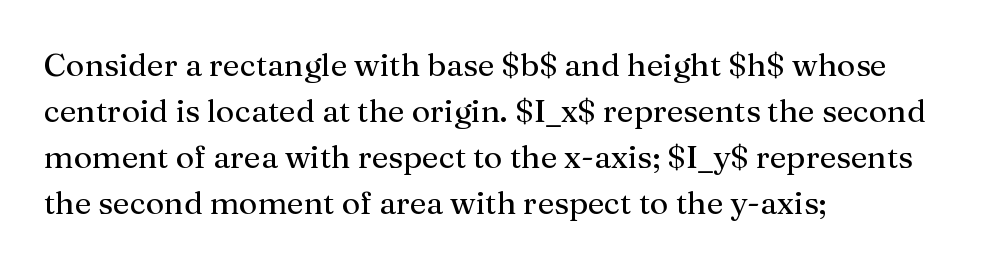
{"serif": "yes", "italic": "no", "bold": "no", "weight": "regular", "width": "normal", "stroke_contrast": "medium", "x_height": "medium", "monospaced": "no", "underline": "no", "align": "left", "line_spacing": "normal", "line_spacing_ratio": 1.44, "letter_spacing": "normal", "letter_spacing_em": 0.0, "glyph_px": 32}
